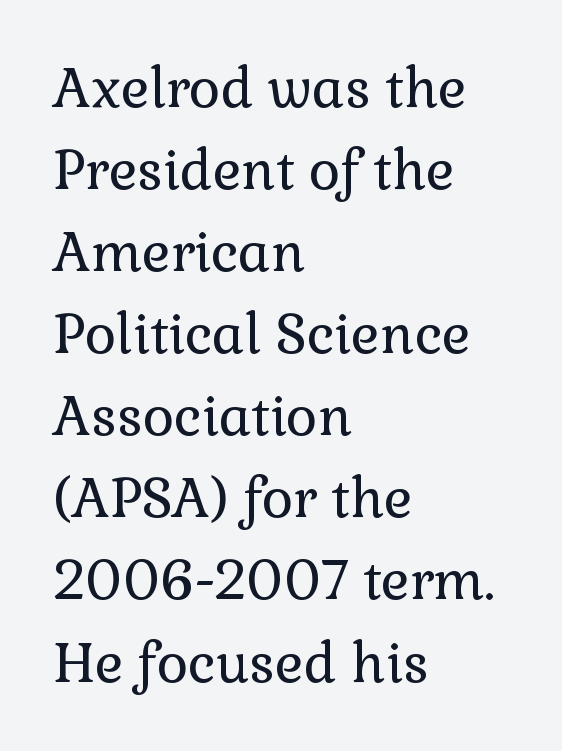
Q: Is the text bold? A: No.
Q: Is the text italic (slanted)? A: No, it is upright.
Q: Is the typeface a serif or a sans-serif typeface? A: Serif.
Q: Is the text underlined? A: No.
Q: How is the paragraph aligned? A: Left-aligned.
Q: Is the spacing between letters normal or unusually wide? A: Normal.
Q: Is the spacing between lines tight, normal or loose? A: Normal.
Q: Width (condensed, normal, or wide)? A: Normal.
Q: x-height? A: Medium.
Q: Monospaced? A: No.
